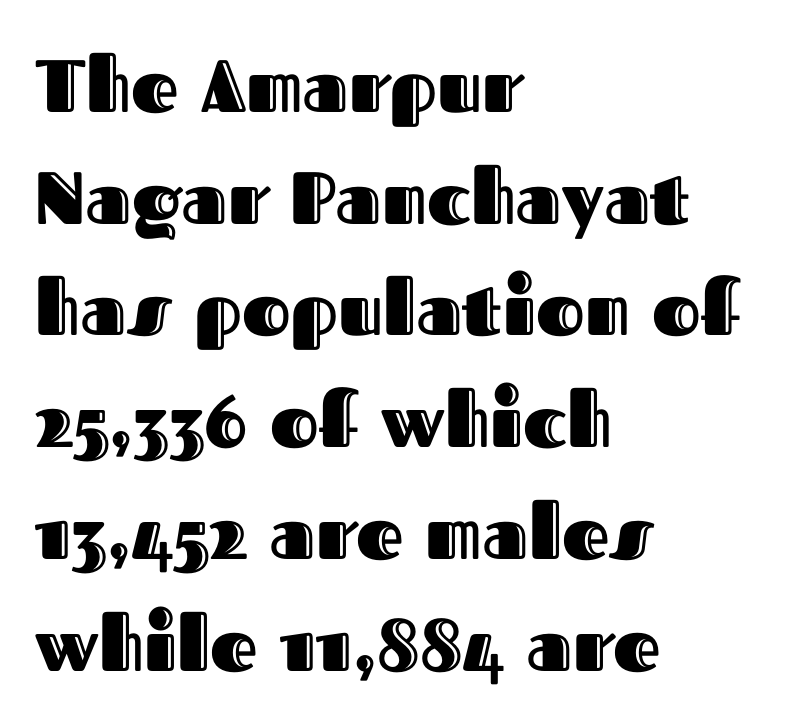
{"italic": "no", "width": "normal", "x_height": "medium", "monospaced": "no", "underline": "no", "align": "left", "line_spacing": "normal", "line_spacing_ratio": 1.51, "letter_spacing": "normal", "letter_spacing_em": 0.0, "glyph_px": 74}
